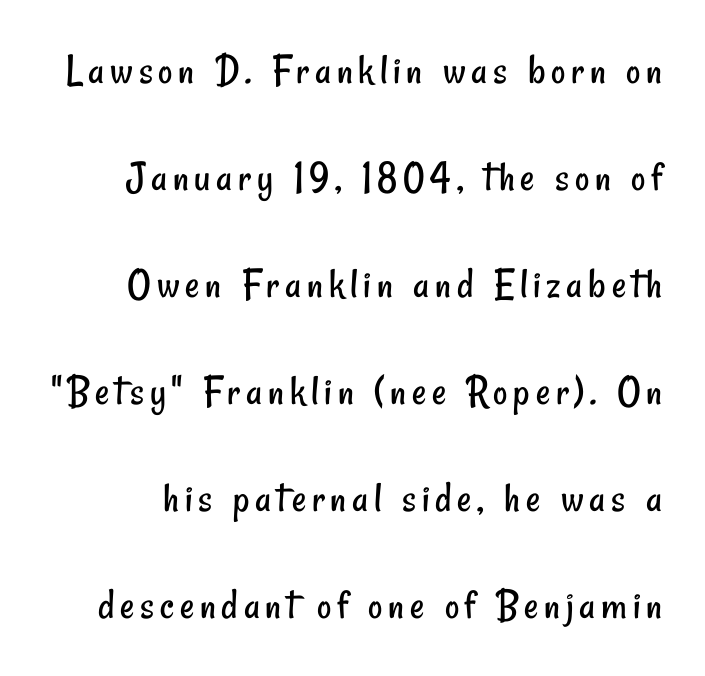
Q: Is the text bold? A: No.
Q: Is the typeface a serif or a sans-serif typeface? A: Sans-serif.
Q: Is the text underlined? A: No.
Q: Is the spacing between lines tight, normal or loose? A: Loose.
Q: Width (condensed, normal, or wide)? A: Condensed.
Q: Stroke contrast? A: Low.
Q: x-height? A: Small.
Q: Monospaced? A: No.
